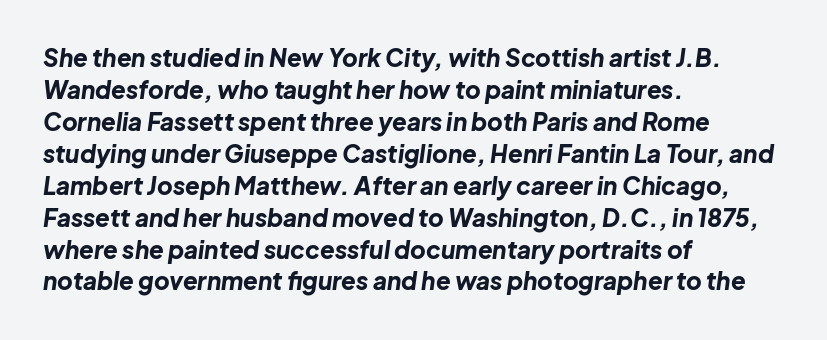
{"italic": "yes", "lean": "right", "slant_degrees": 8, "bold": "yes", "underline": "no", "align": "left", "line_spacing": "normal", "line_spacing_ratio": 1.33, "letter_spacing": "normal", "letter_spacing_em": 0.0, "glyph_px": 24}
